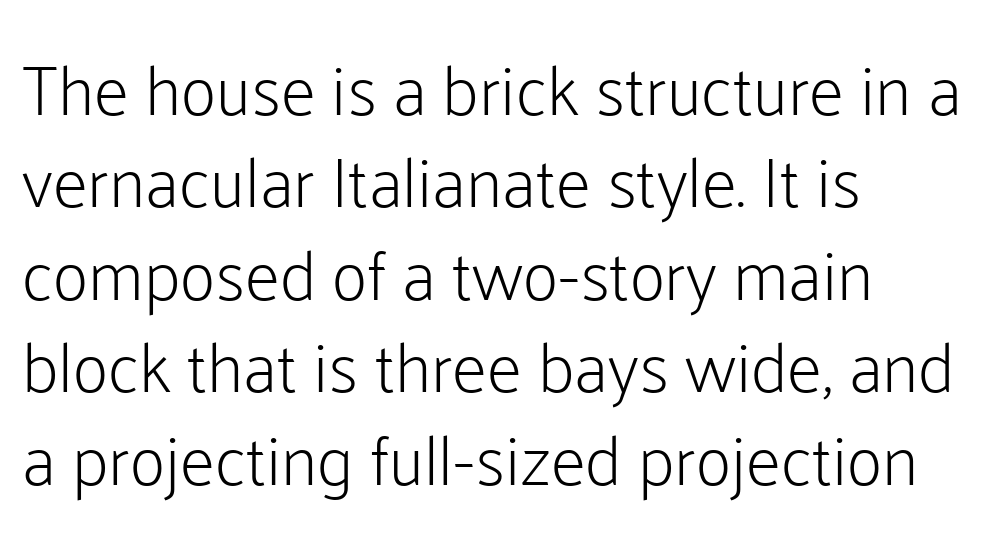
{"serif": "no", "italic": "no", "bold": "no", "weight": "light", "width": "normal", "stroke_contrast": "low", "x_height": "medium", "monospaced": "no", "underline": "no", "align": "left", "line_spacing": "normal", "line_spacing_ratio": 1.32, "letter_spacing": "normal", "letter_spacing_em": 0.0, "glyph_px": 70}
